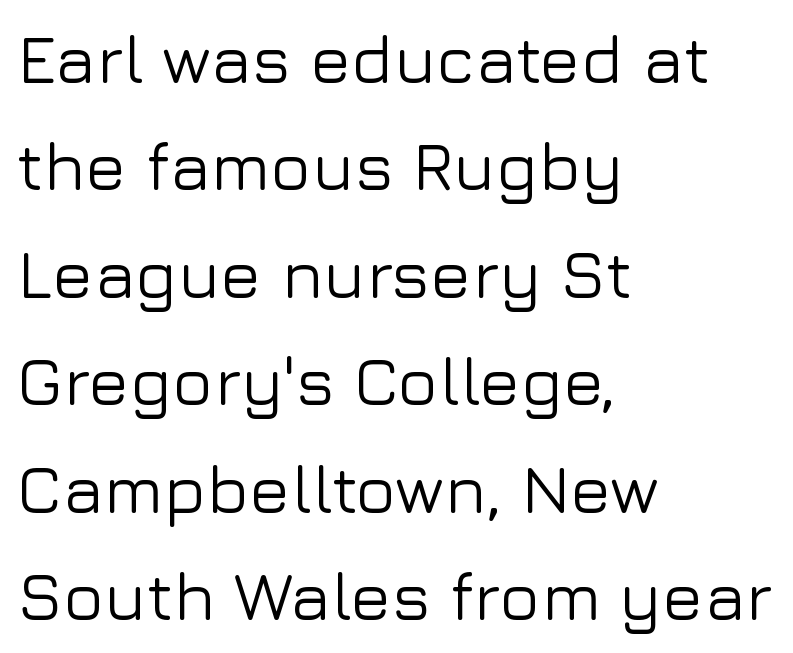
Q: Is the text italic (slanted)? A: No, it is upright.
Q: Is the typeface a serif or a sans-serif typeface? A: Sans-serif.
Q: Is the text underlined? A: No.
Q: How is the paragraph aligned? A: Left-aligned.
Q: Is the spacing between letters normal or unusually wide? A: Normal.
Q: Is the spacing between lines tight, normal or loose? A: Normal.
Q: Width (condensed, normal, or wide)? A: Normal.
Q: Stroke contrast? A: Low.
Q: x-height? A: Medium.
Q: Monospaced? A: No.
